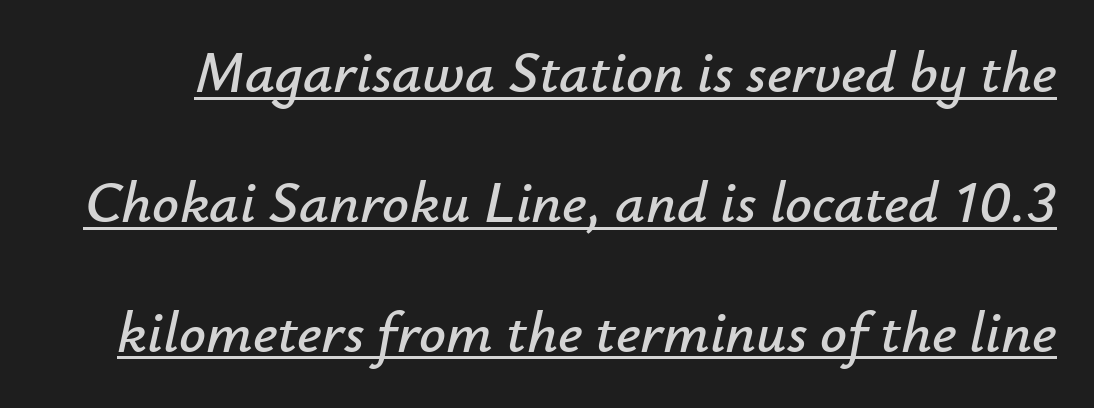
The image shows 59 px text type, italic (leaning right); set loose line spacing (2.2x), normal letter spacing, underlined; low stroke contrast and a small x-height.
